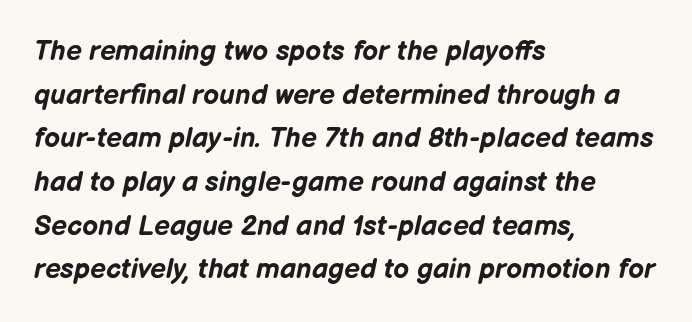
{"italic": "yes", "lean": "right", "slant_degrees": 12, "bold": "yes", "weight": "bold", "width": "normal", "stroke_contrast": "low", "x_height": "medium", "monospaced": "no", "underline": "no", "align": "left", "line_spacing": "normal", "line_spacing_ratio": 1.56, "letter_spacing": "normal", "letter_spacing_em": 0.0, "glyph_px": 28}
